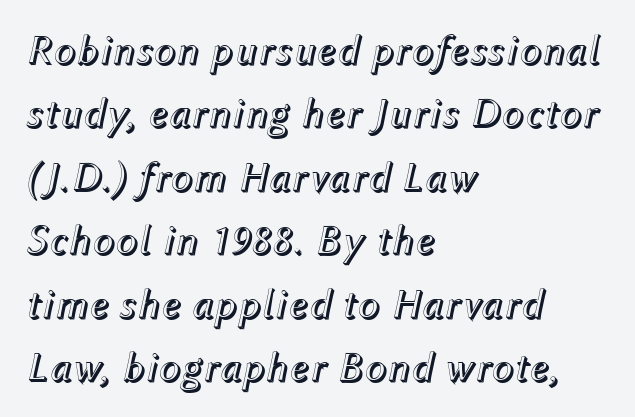
These lines are rendered in a variable-pitch font. Does the leading feel generous? No, just average. The lines are quadded left. The space directly below the letters is spotless. It's the slanting kind of type.
